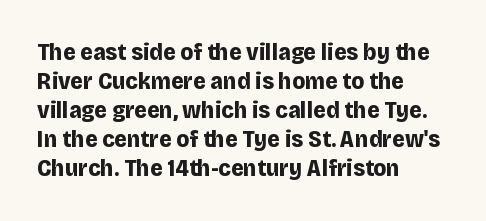
The image shows 24 px bold type, upright; set left-aligned, line spacing 1.21x, normal letter spacing, not underlined.
